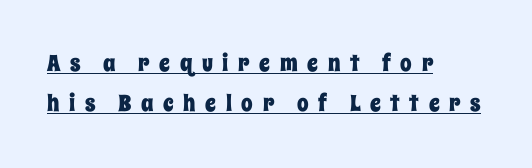
{"italic": "no", "underline": "yes", "align": "left", "line_spacing_ratio": 1.76, "letter_spacing": "wide", "letter_spacing_em": 0.42, "glyph_px": 23}
